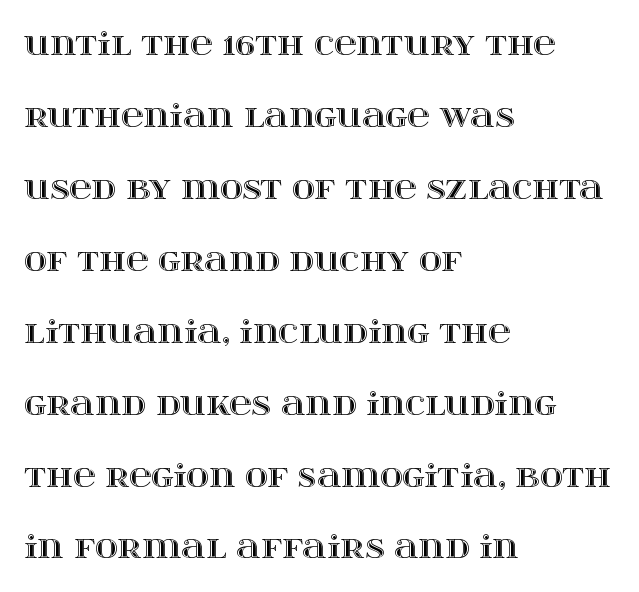
Q: Is the text italic (slanted)? A: No, it is upright.
Q: Is the text underlined? A: No.
Q: How is the paragraph aligned? A: Left-aligned.
Q: Is the spacing between letters normal or unusually wide? A: Normal.
Q: Is the spacing between lines tight, normal or loose? A: Loose.
Q: Width (condensed, normal, or wide)? A: Wide.
Q: x-height? A: Large.
Q: Monospaced? A: No.
